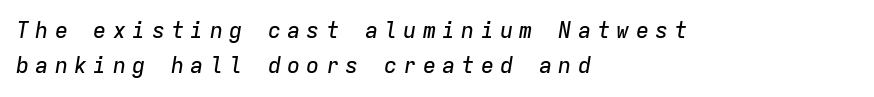
The foot of each line stays bare and open. Loose tracking; the words dissolve into strings of separated letters. Does the copy run flush right? No — it runs flush left. The rendering uses a moderate line-height, typical for paragraphs. This sample uses an oblique cut, with every glyph tilted off the vertical.
